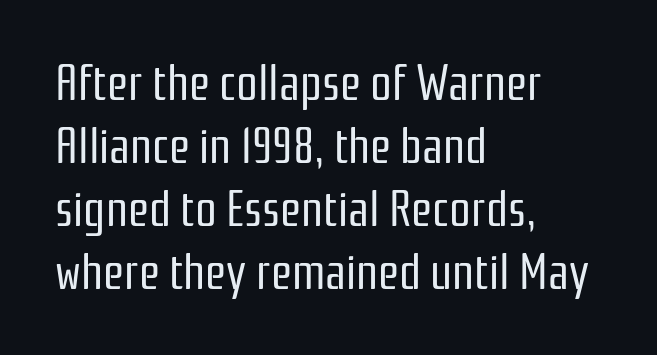
Q: Is the text bold? A: No.
Q: Is the text italic (slanted)? A: No, it is upright.
Q: Is the typeface a serif or a sans-serif typeface? A: Sans-serif.
Q: Is the text underlined? A: No.
Q: How is the paragraph aligned? A: Left-aligned.
Q: Is the spacing between letters normal or unusually wide? A: Normal.
Q: Is the spacing between lines tight, normal or loose? A: Normal.
Q: Width (condensed, normal, or wide)? A: Condensed.
Q: Stroke contrast? A: Low.
Q: x-height? A: Medium.
Q: Monospaced? A: No.
